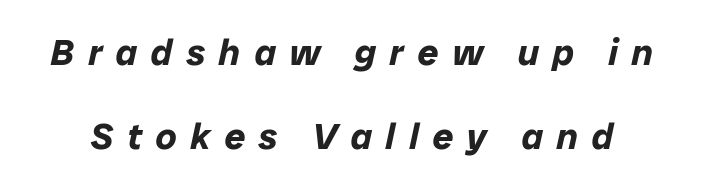
The image shows 37 px bold type, italic (leaning right); set loose line spacing (2.26x), unusually wide letter spacing (+0.37 em), not underlined; low stroke contrast and a medium x-height.
